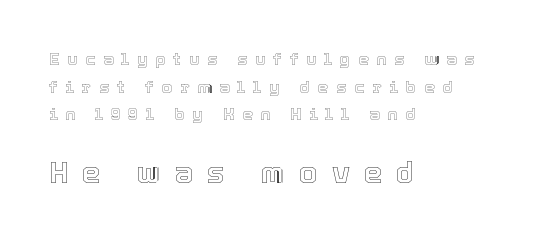
{"italic": "no", "width": "normal", "x_height": "medium", "monospaced": "no", "underline": "no", "align": "left", "line_spacing": "normal", "line_spacing_ratio": 1.62, "letter_spacing": "wide", "letter_spacing_em": 0.46, "larger_block": "second", "size_ratio": 1.76, "glyph_px": 30}
